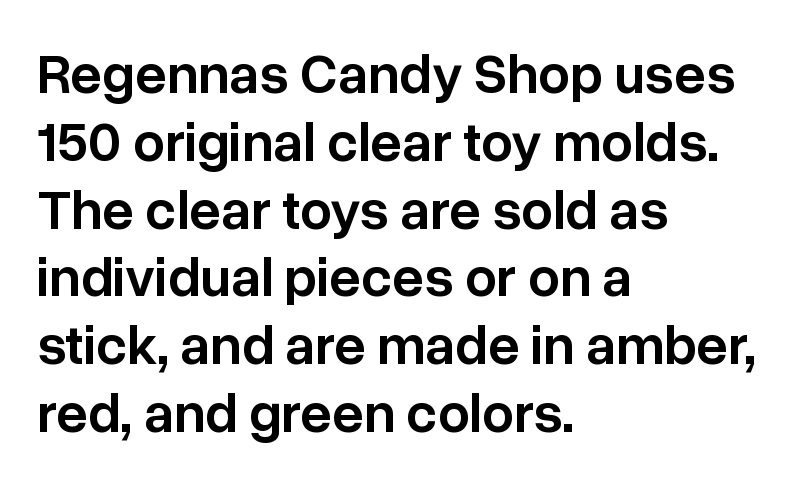
Q: Is the text bold? A: Semi-bold.
Q: Is the text italic (slanted)? A: No, it is upright.
Q: Is the typeface a serif or a sans-serif typeface? A: Sans-serif.
Q: Is the text underlined? A: No.
Q: How is the paragraph aligned? A: Left-aligned.
Q: Is the spacing between letters normal or unusually wide? A: Normal.
Q: Width (condensed, normal, or wide)? A: Normal.
Q: Stroke contrast? A: Low.
Q: x-height? A: Medium.
Q: Monospaced? A: No.
